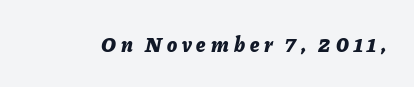
{"italic": "yes", "lean": "right", "slant_degrees": 11, "bold": "yes", "underline": "no", "letter_spacing": "wide", "letter_spacing_em": 0.24, "glyph_px": 21}
